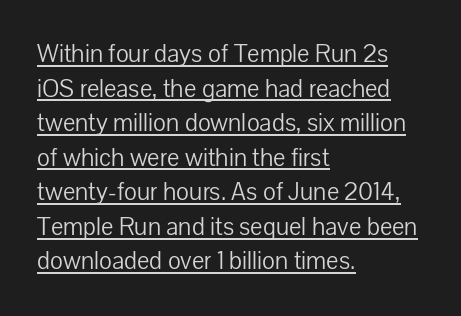
{"italic": "no", "bold": "no", "underline": "yes", "align": "left", "line_spacing": "normal", "line_spacing_ratio": 1.33, "letter_spacing": "normal", "letter_spacing_em": 0.0, "glyph_px": 26}
